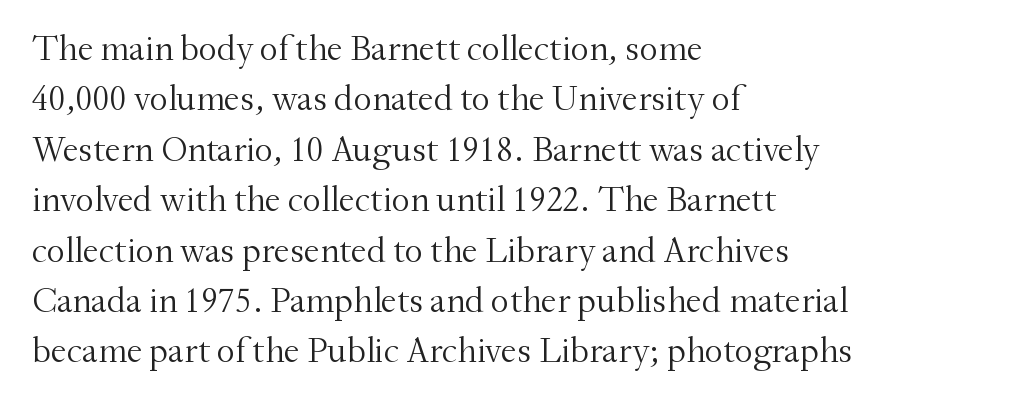
Unmarked baselines from the first word to the last. Proportional: the letters do not fall into vertical columns. Is the type heavy? It reads as light-to-regular instead. The tracking reads as untouched default to a designer's eye.
